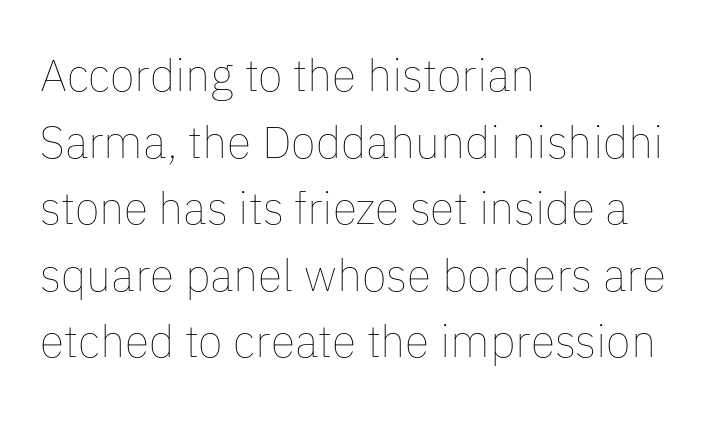
{"italic": "no", "bold": "no", "weight": "thin", "width": "normal", "stroke_contrast": "low", "x_height": "medium", "monospaced": "no", "underline": "no", "align": "left", "line_spacing": "normal", "line_spacing_ratio": 1.48, "letter_spacing": "normal", "letter_spacing_em": 0.0, "glyph_px": 45}
